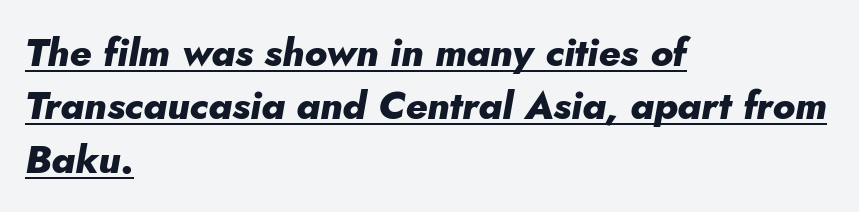
{"italic": "yes", "lean": "right", "slant_degrees": 10, "bold": "yes", "weight": "heavy", "width": "normal", "stroke_contrast": "low", "x_height": "small", "monospaced": "no", "underline": "yes", "align": "left", "line_spacing": "normal", "line_spacing_ratio": 1.37, "letter_spacing": "normal", "letter_spacing_em": 0.0, "glyph_px": 39}
